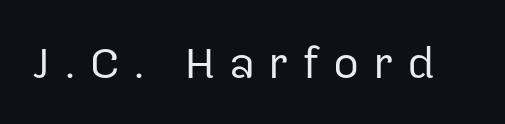
The image shows 45 px regular-weight sans-serif type, upright; set unusually wide letter spacing (+0.3 em), not underlined; low stroke contrast and a medium x-height.
